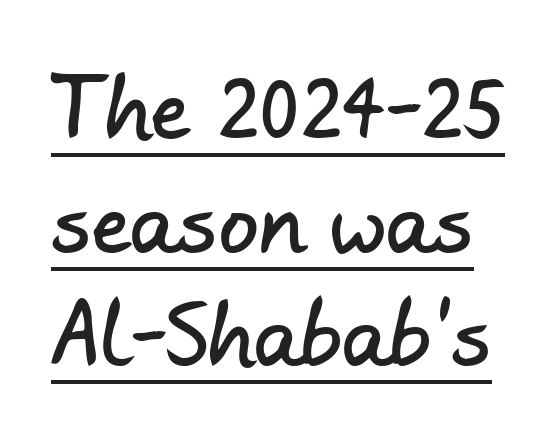
The image shows 80 px sans-serif type; set normal line spacing (1.42x), normal letter spacing, underlined; low stroke contrast and a small x-height.
